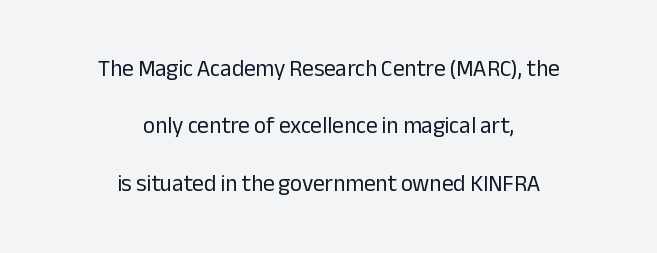
Q: Is the text bold? A: No.
Q: Is the text italic (slanted)? A: No, it is upright.
Q: Is the text underlined? A: No.
Q: How is the paragraph aligned? A: Centered.
Q: Is the spacing between letters normal or unusually wide? A: Normal.
Q: Is the spacing between lines tight, normal or loose? A: Loose.
